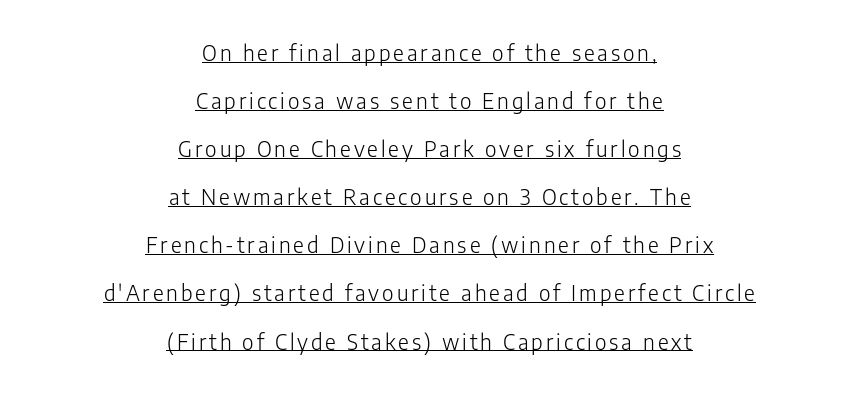
Bold? No — there's no thickening of the strokes. Leftover space on each line is divided equally before and after the words. It's the straight-up-and-down kind of type. Looks like someone drew a line under every word here.
